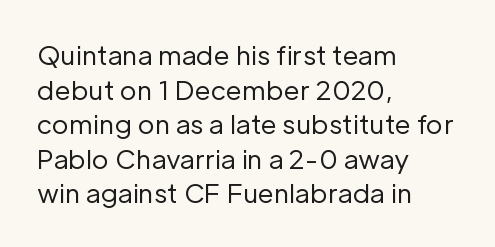
{"italic": "no", "bold": "no", "underline": "no", "align": "left", "line_spacing": "normal", "line_spacing_ratio": 1.33, "letter_spacing": "normal", "letter_spacing_em": 0.0, "glyph_px": 26}
